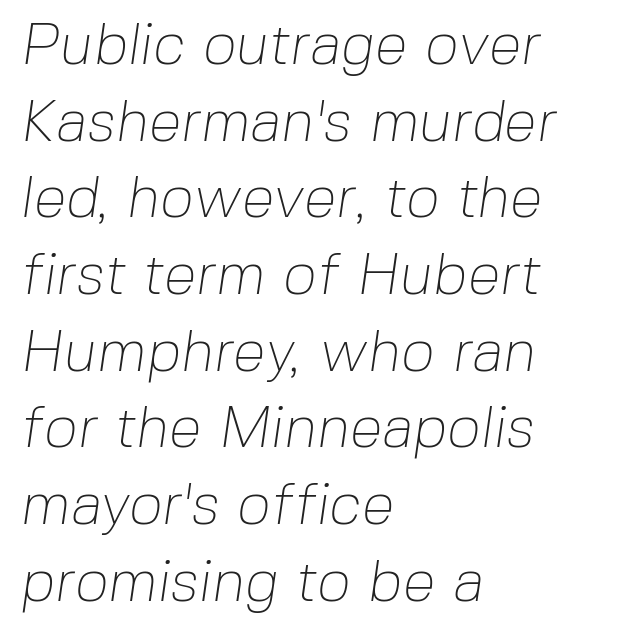
{"serif": "no", "bold": "no", "weight": "thin", "width": "normal", "stroke_contrast": "low", "x_height": "medium", "monospaced": "no", "underline": "no", "align": "left", "line_spacing": "normal", "line_spacing_ratio": 1.3, "letter_spacing": "normal", "letter_spacing_em": 0.0, "glyph_px": 59}
